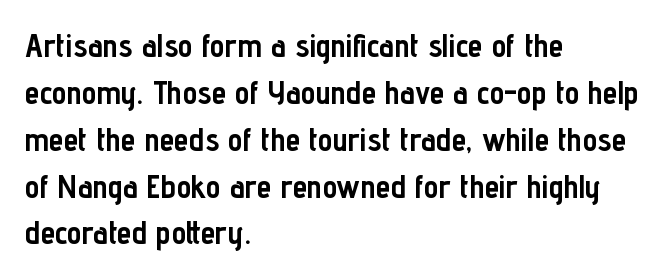
{"serif": "no", "italic": "no", "bold": "yes", "weight": "semibold", "width": "condensed", "stroke_contrast": "low", "x_height": "medium", "monospaced": "no", "underline": "no", "align": "left", "line_spacing": "normal", "line_spacing_ratio": 1.42, "letter_spacing": "normal", "letter_spacing_em": 0.0, "glyph_px": 33}
